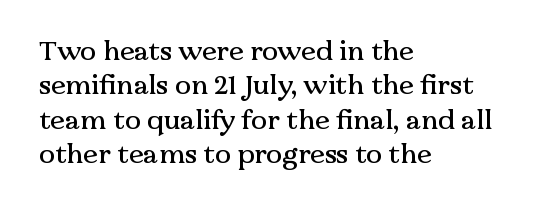
Q: Is the text italic (slanted)? A: No, it is upright.
Q: Is the text underlined? A: No.
Q: How is the paragraph aligned? A: Left-aligned.
Q: Is the spacing between letters normal or unusually wide? A: Normal.
Q: Is the spacing between lines tight, normal or loose? A: Normal.
